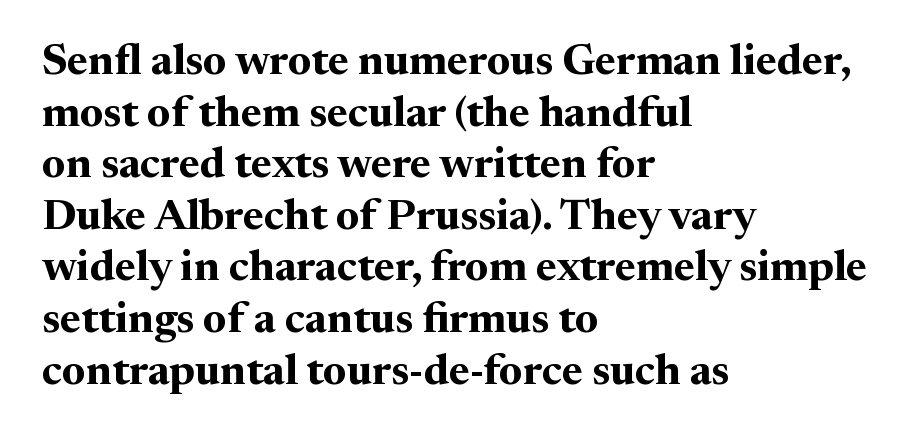
{"serif": "yes", "italic": "no", "bold": "yes", "weight": "bold", "width": "normal", "stroke_contrast": "medium", "x_height": "medium", "monospaced": "no", "underline": "no", "align": "left", "line_spacing_ratio": 1.2, "letter_spacing": "normal", "letter_spacing_em": 0.0, "glyph_px": 43}
